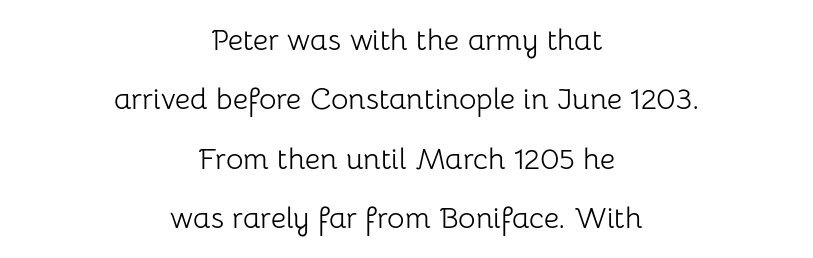
Has an underline been added? It has not. Line spacing here is loose. Nope, not italic — everything's standing straight. Varying glyph widths throughout — classic text-font behaviour. What kind of face is this? One without serifs — a sans. You could call the tracking neutral — neither tight nor loose.
